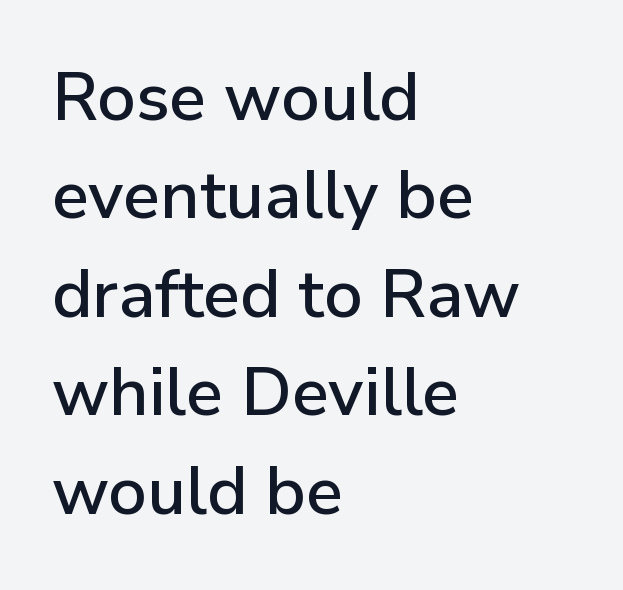
The image shows 67 px sans-serif type, upright; set left-aligned, normal line spacing (1.47x), normal letter spacing, not underlined; low stroke contrast and a medium x-height.
